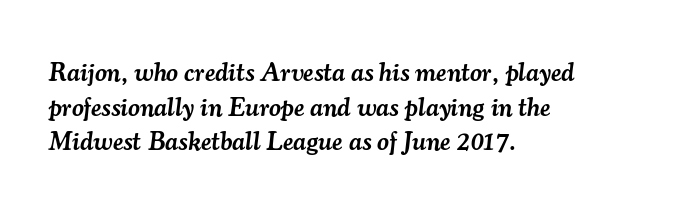
Q: Is the text bold? A: Semi-bold.
Q: Is the text italic (slanted)? A: Yes, it leans right by about 7 degrees.
Q: Is the text underlined? A: No.
Q: How is the paragraph aligned? A: Left-aligned.
Q: Is the spacing between letters normal or unusually wide? A: Normal.
Q: Is the spacing between lines tight, normal or loose? A: Normal.
